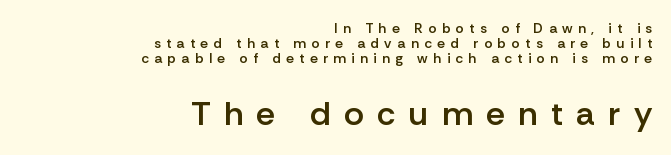
The image shows 34 px semibold sans-serif type, upright; set right-aligned, tight line spacing (1.06x), unusually wide letter spacing (+0.39 em), not underlined; the second (bottom) block is 2.43x larger; low stroke contrast and a medium x-height.
